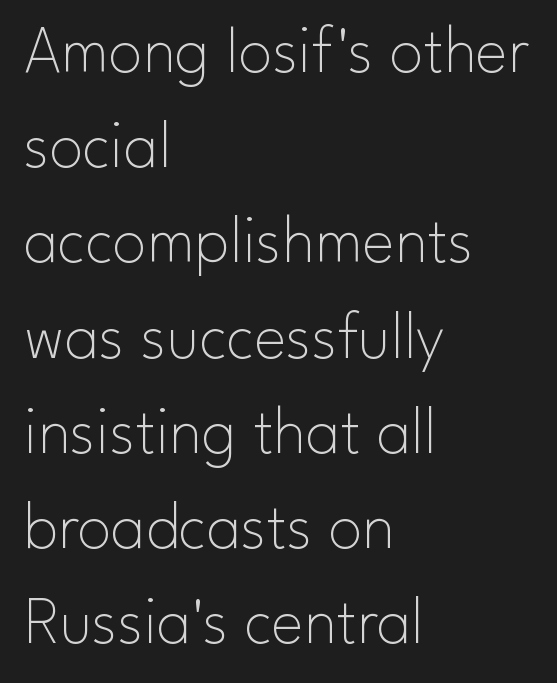
The image shows 68 px thin sans-serif type, upright; set left-aligned, normal line spacing (1.4x), normal letter spacing, not underlined; low stroke contrast and a small x-height.
